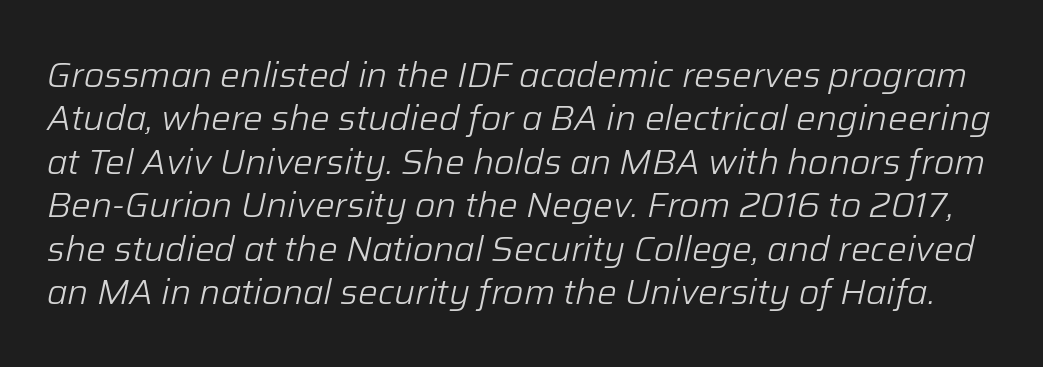
The image shows 35 px light type, italic (leaning right); set line spacing 1.24x, normal letter spacing, not underlined; low stroke contrast and a medium x-height.
